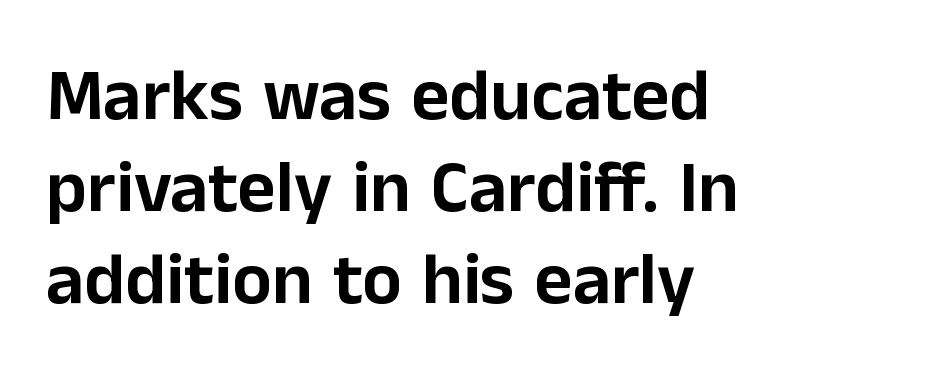
Q: Is the text italic (slanted)? A: No, it is upright.
Q: Is the typeface a serif or a sans-serif typeface? A: Sans-serif.
Q: Is the text underlined? A: No.
Q: How is the paragraph aligned? A: Left-aligned.
Q: Is the spacing between letters normal or unusually wide? A: Normal.
Q: Width (condensed, normal, or wide)? A: Normal.
Q: Stroke contrast? A: Low.
Q: x-height? A: Medium.
Q: Monospaced? A: No.
